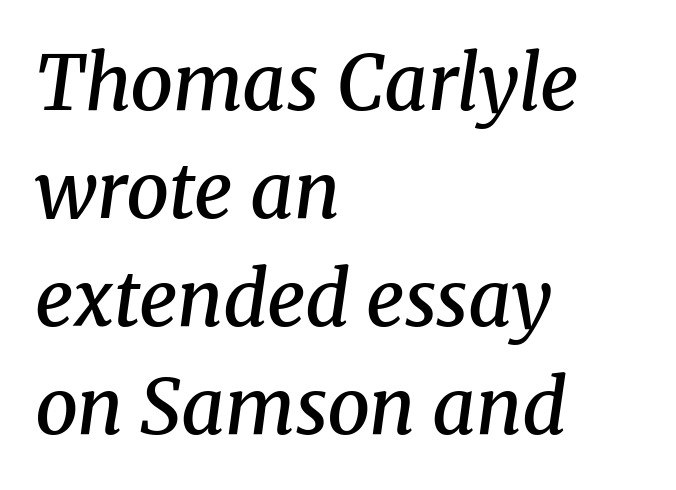
The image shows 76 px semibold serif type, italic (leaning right); set left-aligned, normal line spacing (1.42x), normal letter spacing, not underlined; medium stroke contrast and a medium x-height.
